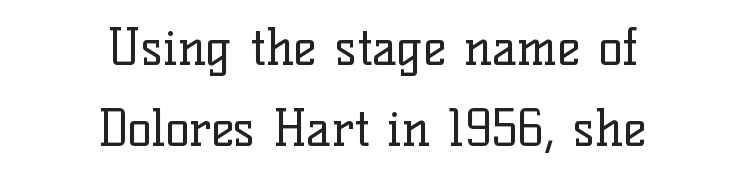
Notice how descenders clear the ascenders below comfortably — that's standard leading. Check where the strokes stop: tiny serifs finish them off. A bare baseline throughout the passage. A typesetter would call this zero additional tracking. The rendering uses natural spacing where letterforms have individual widths.
